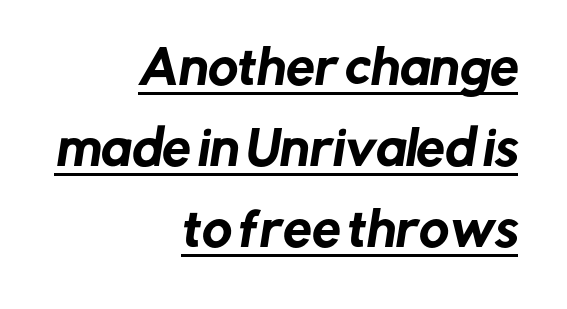
Q: Is the typeface a serif or a sans-serif typeface? A: Sans-serif.
Q: Is the text underlined? A: Yes.
Q: How is the paragraph aligned? A: Right-aligned.
Q: Is the spacing between letters normal or unusually wide? A: Normal.
Q: Width (condensed, normal, or wide)? A: Normal.
Q: Stroke contrast? A: Low.
Q: x-height? A: Medium.
Q: Monospaced? A: No.
